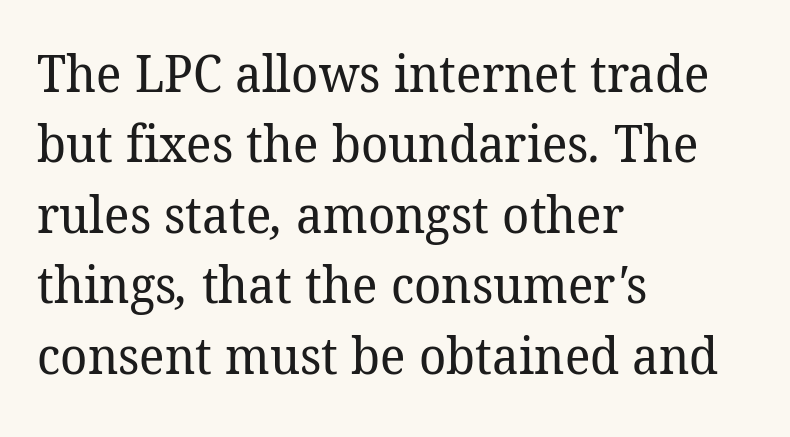
{"serif": "yes", "bold": "no", "weight": "regular", "width": "normal", "stroke_contrast": "low", "x_height": "medium", "monospaced": "no", "underline": "no", "align": "left", "line_spacing": "normal", "line_spacing_ratio": 1.38, "letter_spacing": "normal", "letter_spacing_em": 0.0, "glyph_px": 51}
